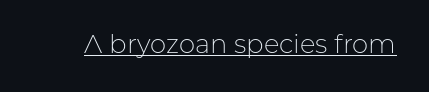
Q: Is the text bold? A: No.
Q: Is the text italic (slanted)? A: No, it is upright.
Q: Is the text underlined? A: Yes.
Q: Is the spacing between letters normal or unusually wide? A: Normal.
